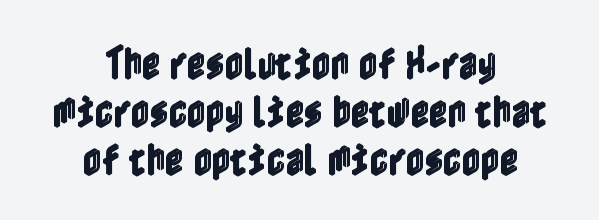
{"italic": "no", "width": "condensed", "x_height": "medium", "underline": "no", "align": "center", "line_spacing": "normal", "line_spacing_ratio": 1.33, "letter_spacing": "normal", "letter_spacing_em": 0.0, "glyph_px": 36}
